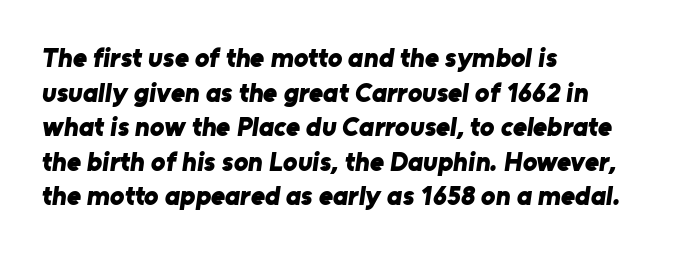
Evenly set lines give the paragraph a standard silhouette. Check under the words: just untouched page. Every letter is thick-stroked: bold, no question. Horizontal alignment here is leftward, the default for most running prose. Observe the ordinary spacing: letters are neighbours, not strangers.
